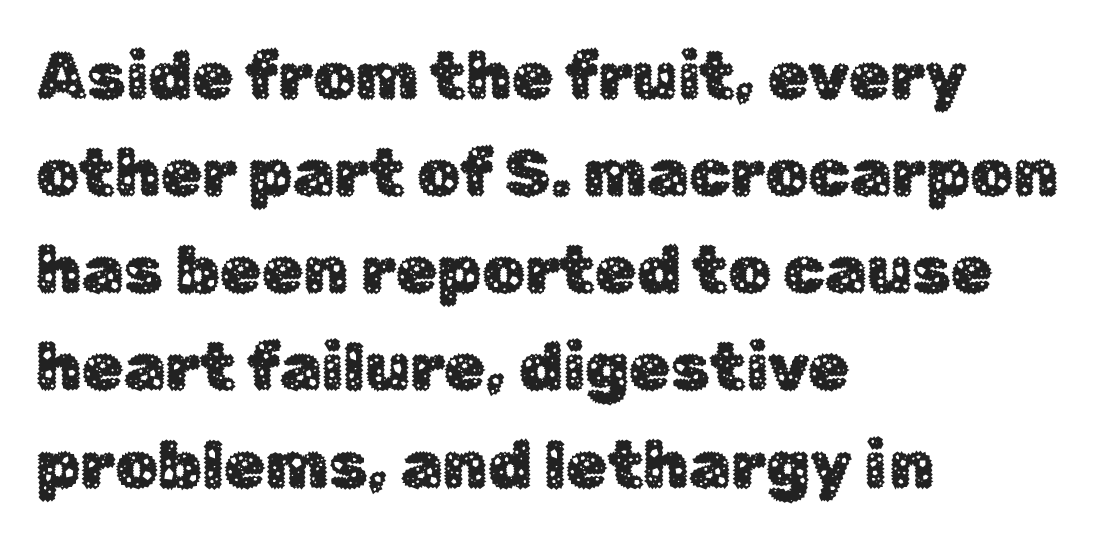
Italic? Not at all — the glyphs are vertical. The gaps between neighbouring characters are ordinary and unremarkable. A student would call this left alignment; a typographer would say flush left, rag right. Spacing verdict: proportional, widths tailored to each character. Descenders hang freely into open space. The passage shown is typeset with a sans-serif family.
